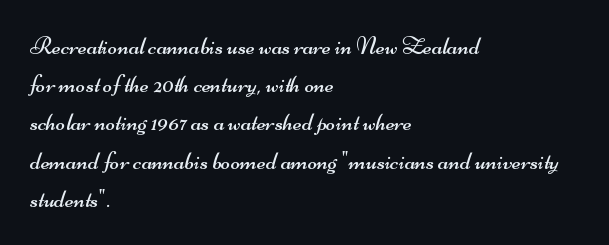
{"bold": "no", "underline": "no", "align": "left", "line_spacing": "normal", "line_spacing_ratio": 1.53, "letter_spacing": "normal", "letter_spacing_em": 0.0, "glyph_px": 25}
